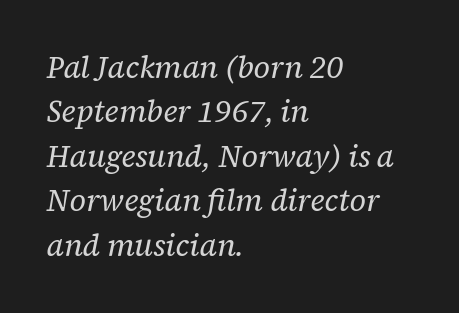
The image shows 30 px regular-weight serif type, italic (leaning right); set left-aligned, normal line spacing (1.48x), normal letter spacing, not underlined; low stroke contrast and a medium x-height.
